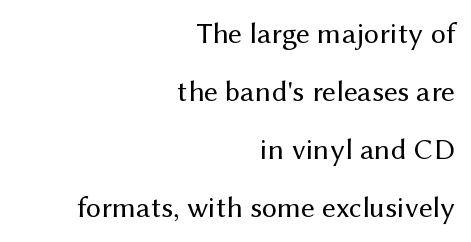
The vertical gap from one line to the next is large. The rendering shows plain stroke endings on the letterforms — a sans-serif design. The letters stand straight up with perfectly vertical stems. The typesetting does not lean heavy: it is not bold.
